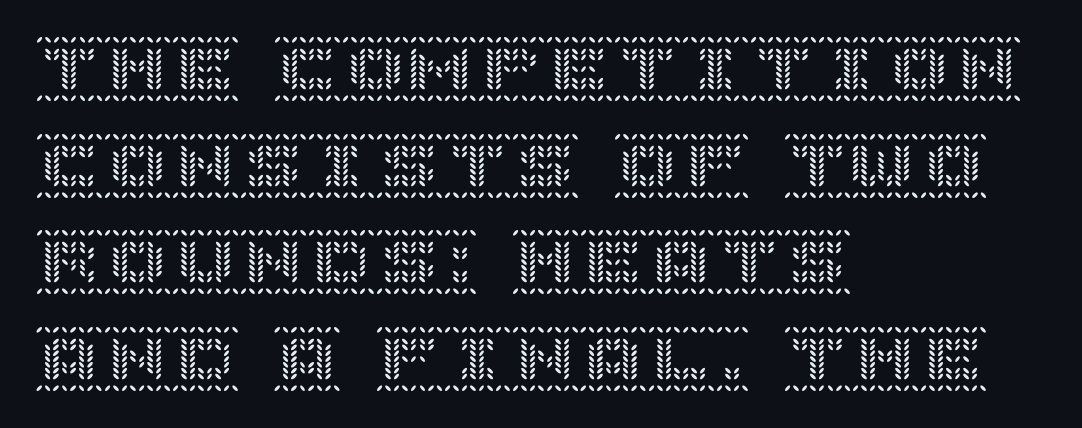
Reading down the column, the eye jumps a familiar distance to each next line. The face used here is rendered with its standard letterfit. Nobody drew a line under any word here. Compared with a centered layout, this one pins lines to the left instead. Characters remain perfectly vertical along every line.
